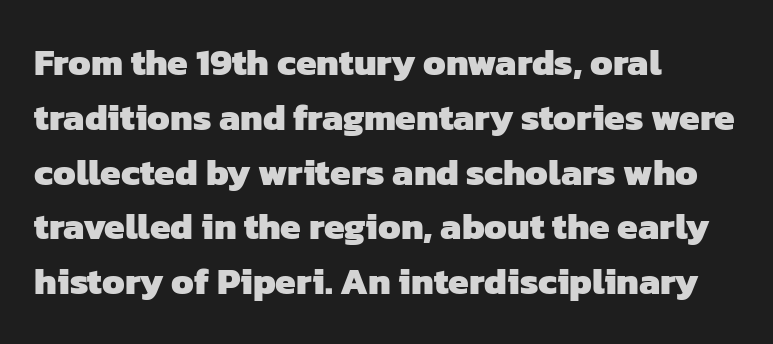
Q: Is the text bold? A: Yes.
Q: Is the typeface a serif or a sans-serif typeface? A: Sans-serif.
Q: Is the text underlined? A: No.
Q: How is the paragraph aligned? A: Left-aligned.
Q: Is the spacing between letters normal or unusually wide? A: Normal.
Q: Is the spacing between lines tight, normal or loose? A: Normal.
Q: Width (condensed, normal, or wide)? A: Normal.
Q: Stroke contrast? A: Low.
Q: x-height? A: Medium.
Q: Monospaced? A: No.
